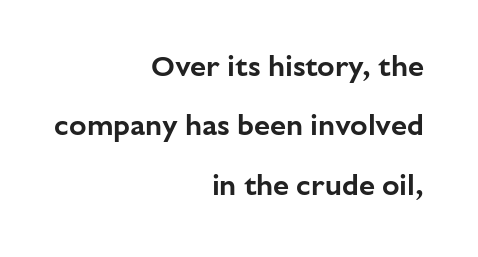
Q: Is the text italic (slanted)? A: No, it is upright.
Q: Is the typeface a serif or a sans-serif typeface? A: Sans-serif.
Q: Is the text underlined? A: No.
Q: How is the paragraph aligned? A: Right-aligned.
Q: Is the spacing between letters normal or unusually wide? A: Normal.
Q: Is the spacing between lines tight, normal or loose? A: Loose.
Q: Width (condensed, normal, or wide)? A: Normal.
Q: Stroke contrast? A: Low.
Q: x-height? A: Medium.
Q: Monospaced? A: No.
